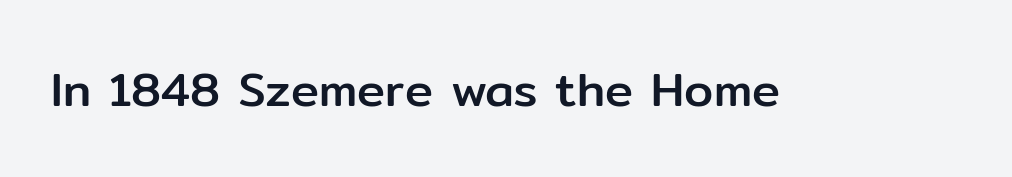
Q: Is the text italic (slanted)? A: No, it is upright.
Q: Is the typeface a serif or a sans-serif typeface? A: Sans-serif.
Q: Is the text underlined? A: No.
Q: Is the spacing between letters normal or unusually wide? A: Normal.
Q: Width (condensed, normal, or wide)? A: Normal.
Q: Stroke contrast? A: Low.
Q: x-height? A: Medium.
Q: Monospaced? A: No.
